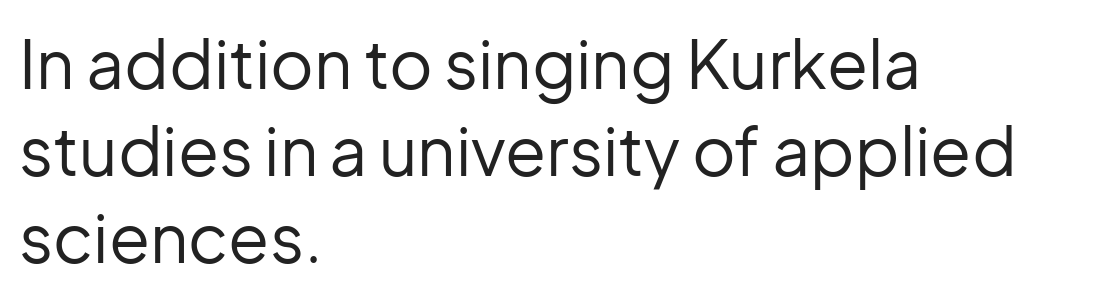
{"serif": "no", "italic": "no", "bold": "no", "weight": "regular", "width": "normal", "stroke_contrast": "low", "x_height": "medium", "monospaced": "no", "underline": "no", "align": "left", "line_spacing": "normal", "line_spacing_ratio": 1.3, "letter_spacing": "normal", "letter_spacing_em": 0.0, "glyph_px": 67}
